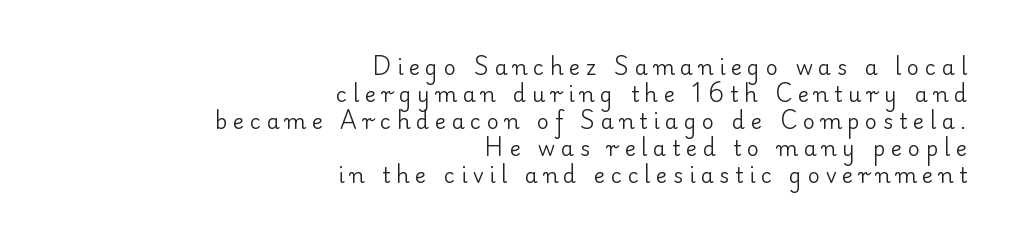
The image shows 21 px text type, upright; set right-aligned, normal line spacing (1.29x), unusually wide letter spacing (+0.27 em), not underlined.
